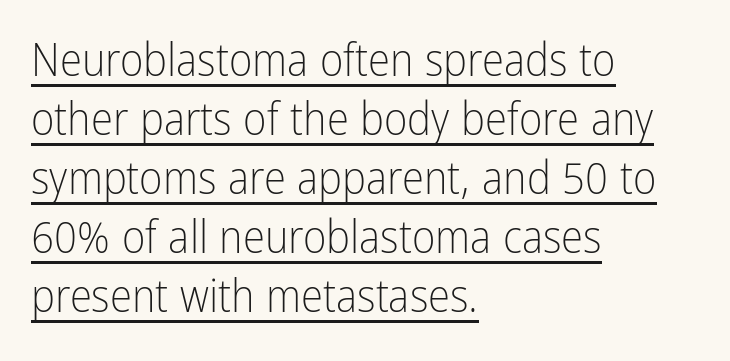
Look at the tracking — it's just the regular setting, nothing added. Each stroke keeps to a modest, everyday thickness or less. Leading: standard. Does the type have serifs? No, each stem ends abruptly. The typesetter has applied underlining to the passage shown. Each letter keeps its own natural width here, so spacing adapts to shape.
